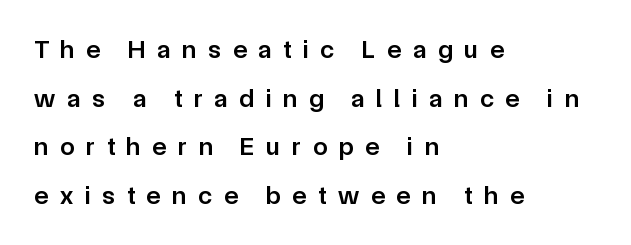
{"italic": "no", "bold": "semi", "underline": "no", "align": "left", "line_spacing_ratio": 1.87, "letter_spacing": "wide", "letter_spacing_em": 0.45, "glyph_px": 26}
